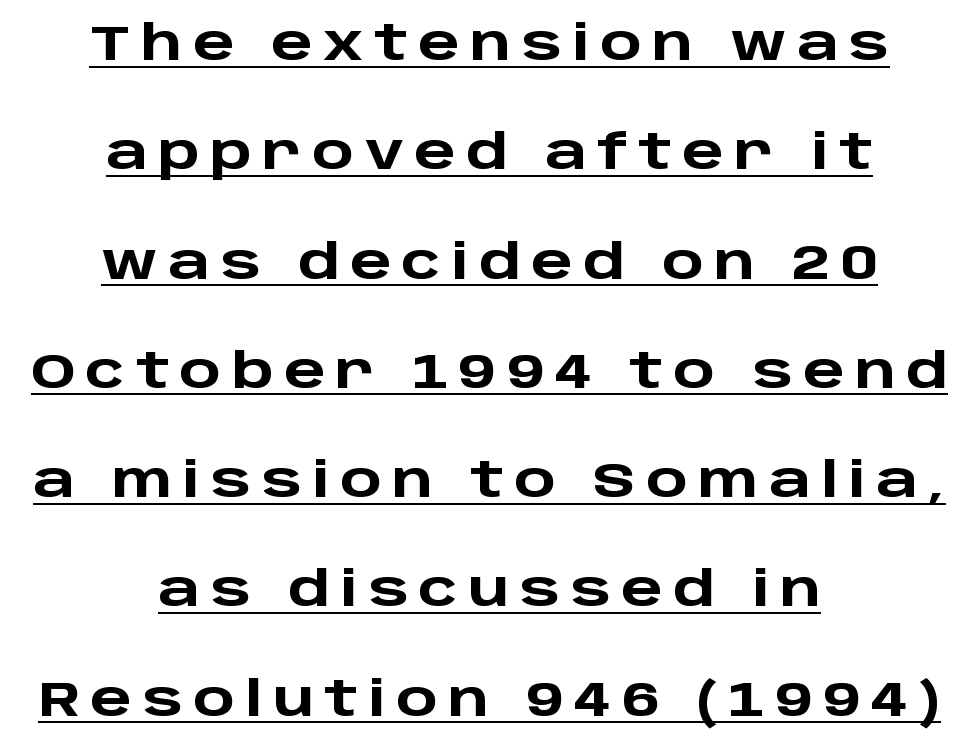
{"serif": "no", "italic": "no", "bold": "yes", "weight": "heavy", "width": "wide", "stroke_contrast": "low", "x_height": "large", "monospaced": "no", "underline": "yes", "align": "center", "line_spacing": "loose", "line_spacing_ratio": 2.23, "letter_spacing": "wide", "letter_spacing_em": 0.21, "glyph_px": 49}
